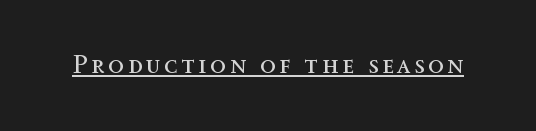
Q: Is the text bold? A: No.
Q: Is the text italic (slanted)? A: No, it is upright.
Q: Is the text underlined? A: Yes.
